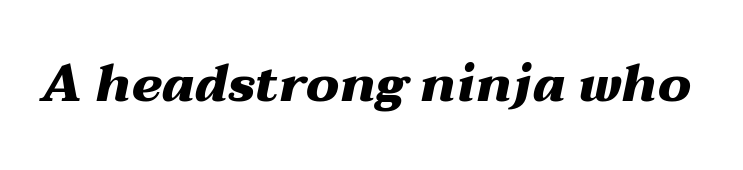
The image shows 51 px heavy, wide type, italic (leaning right); set normal letter spacing, not underlined; medium stroke contrast and a medium x-height.
